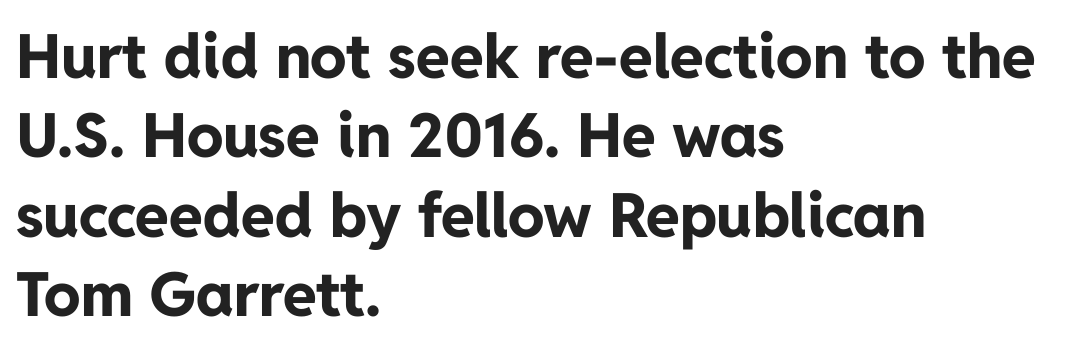
Short note: letters normally spaced. Leftover space on each line is placed entirely after the last word. The letters advance in unequal steps, a hallmark of proportional type. Posture: upright roman.
